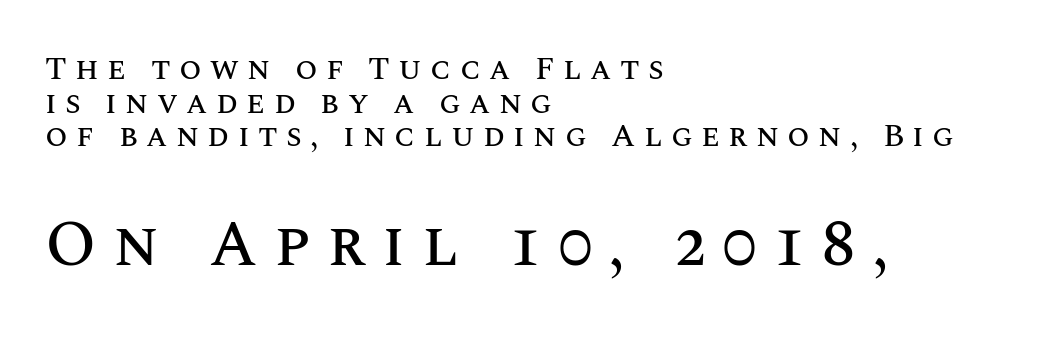
Leading: reduced. Do the letters lean? They stand straight. Spacing verdict: proportional, widths tailored to each character. Only glyphs here, with clear space below each row. Students, note that the glyphs here are deliberately spaced far apart. All the whitespace from short lines collects on the right.
